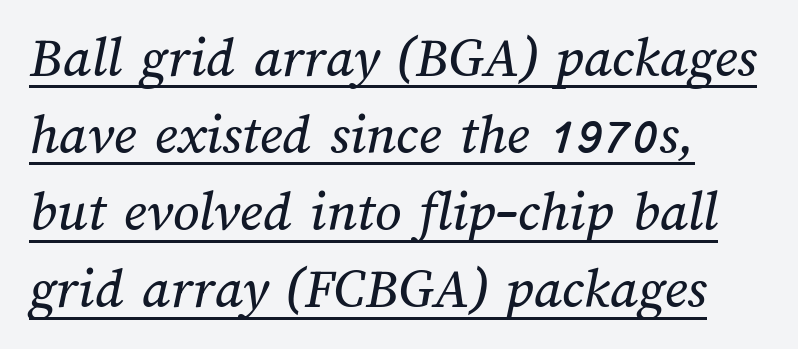
Q: Is the text underlined? A: Yes.
Q: How is the paragraph aligned? A: Left-aligned.
Q: Is the spacing between letters normal or unusually wide? A: Normal.
Q: Is the spacing between lines tight, normal or loose? A: Normal.
Q: Width (condensed, normal, or wide)? A: Normal.
Q: Stroke contrast? A: Medium.
Q: x-height? A: Medium.
Q: Monospaced? A: No.
